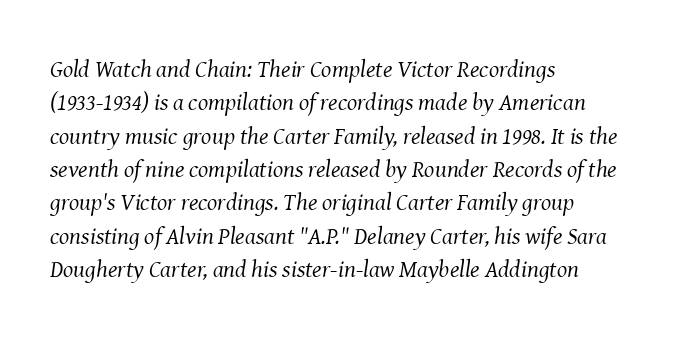
Q: Is the text bold? A: No.
Q: Is the text italic (slanted)? A: Yes, it leans right by about 8 degrees.
Q: Is the text underlined? A: No.
Q: How is the paragraph aligned? A: Left-aligned.
Q: Is the spacing between letters normal or unusually wide? A: Normal.
Q: Is the spacing between lines tight, normal or loose? A: Normal.
